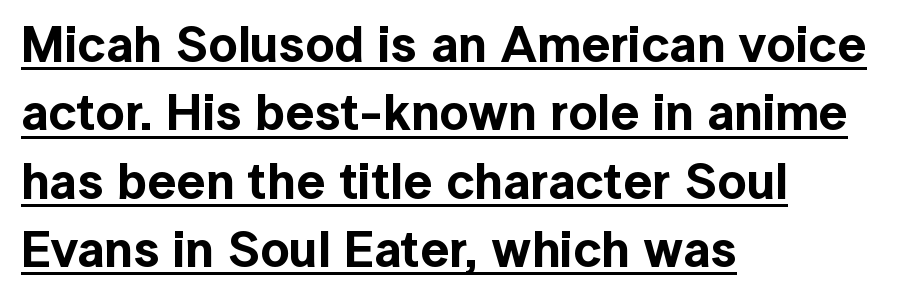
This sample uses plain, unmodified letter spacing. Is this a sans? Yes — the strokes have no serifs. Reading down the column, the eye jumps a familiar distance to each next line. The paragraph shown leans on its left margin. The rendered words wear a rule along their underside. You could not count columns in this text — the font is proportionally spaced.
